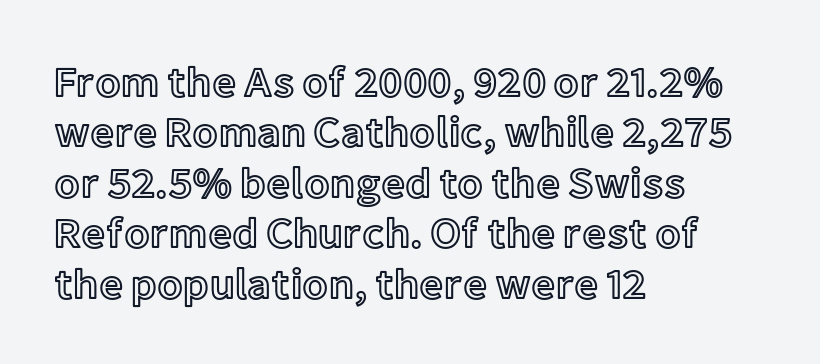
{"italic": "no", "width": "normal", "x_height": "medium", "monospaced": "no", "underline": "no", "align": "left", "line_spacing_ratio": 1.2, "letter_spacing": "normal", "letter_spacing_em": 0.0, "glyph_px": 42}
